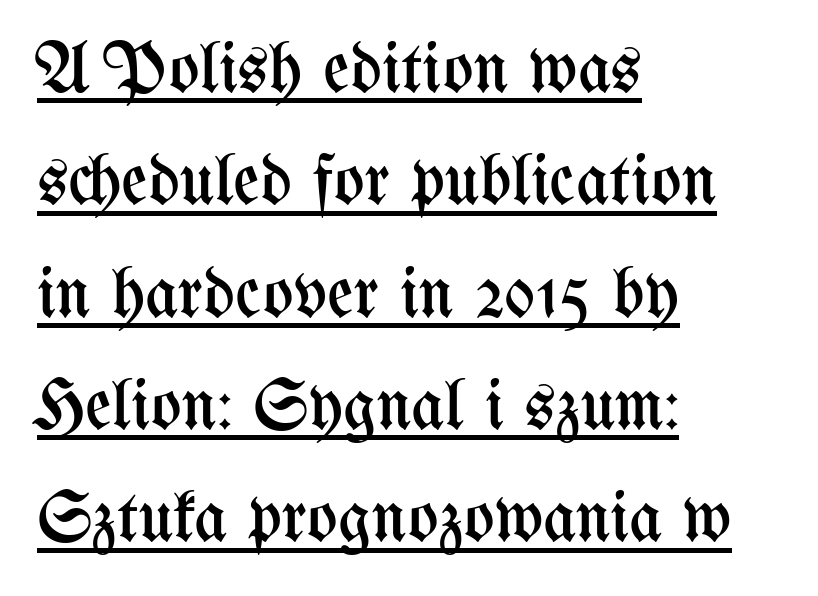
In terms of posture, this sample is upright. Think of a printed novel: that variable character pitch is what you see here. A continuous stroke trails under the words, as in a hyperlink. The typeface has the unassuming heft of standard copy or less. Does the leading feel generous? No, just average.
